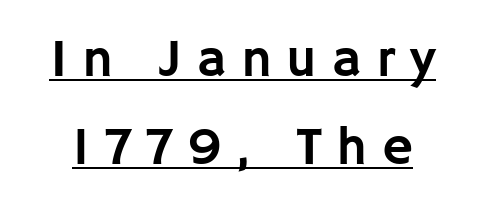
Q: Is the text italic (slanted)? A: No, it is upright.
Q: Is the typeface a serif or a sans-serif typeface? A: Sans-serif.
Q: Is the text underlined? A: Yes.
Q: Is the spacing between letters normal or unusually wide? A: Unusually wide.
Q: Is the spacing between lines tight, normal or loose? A: Normal.
Q: Width (condensed, normal, or wide)? A: Normal.
Q: Stroke contrast? A: Low.
Q: x-height? A: Large.
Q: Monospaced? A: No.
